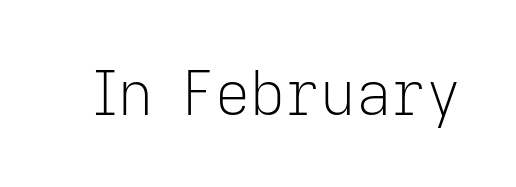
The image shows 61 px light sans-serif type, upright; set normal letter spacing, not underlined; low stroke contrast and a medium x-height.
